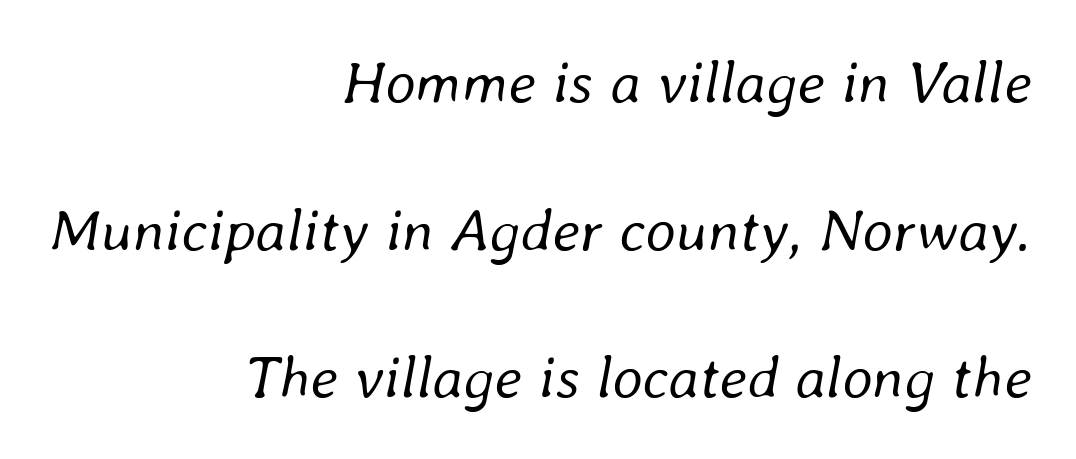
Q: Is the text bold? A: No.
Q: Is the text italic (slanted)? A: Yes, it leans right by about 8 degrees.
Q: Is the text underlined? A: No.
Q: How is the paragraph aligned? A: Right-aligned.
Q: Is the spacing between letters normal or unusually wide? A: Normal.
Q: Is the spacing between lines tight, normal or loose? A: Loose.
Q: Width (condensed, normal, or wide)? A: Normal.
Q: Stroke contrast? A: Low.
Q: x-height? A: Medium.
Q: Monospaced? A: No.
